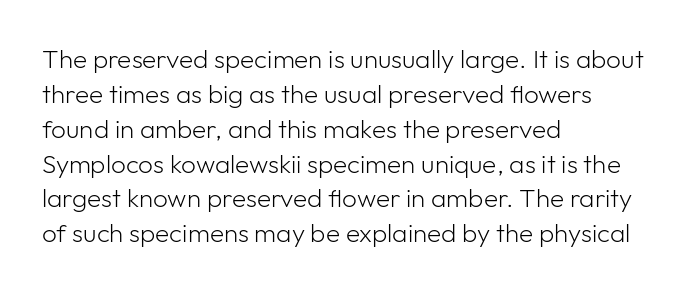
The image shows 26 px text type, upright; set left-aligned, normal line spacing (1.34x), normal letter spacing, not underlined.
